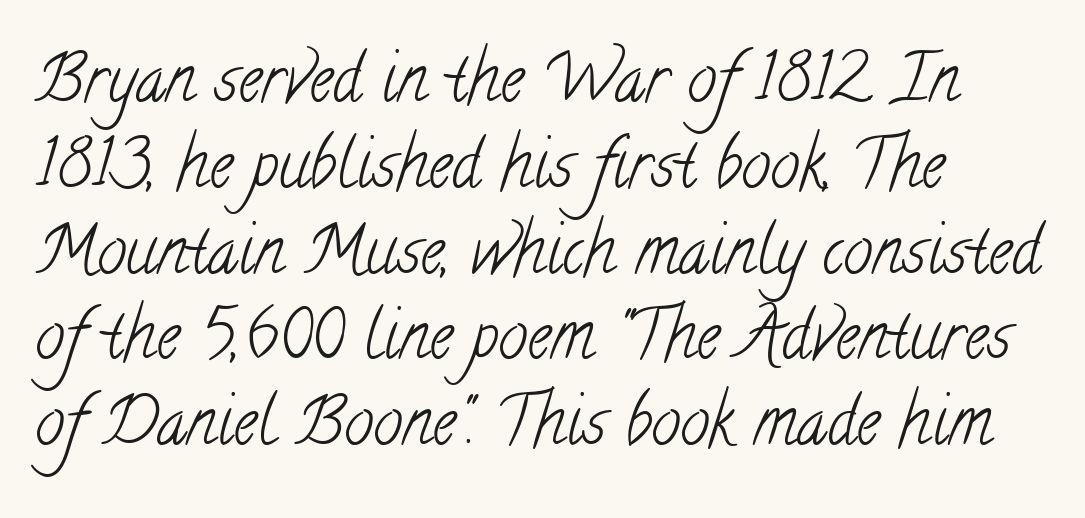
The image shows 66 px light, condensed serif type; set left-aligned, normal line spacing (1.3x), normal letter spacing, not underlined; low stroke contrast and a small x-height.
